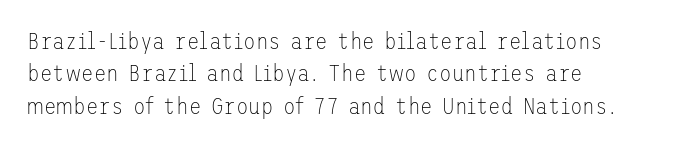
The tracking reads as untouched default to a designer's eye. Layout note: lines flush left. Students, observe: this is what conventionally led text looks like. Underline: absent.
